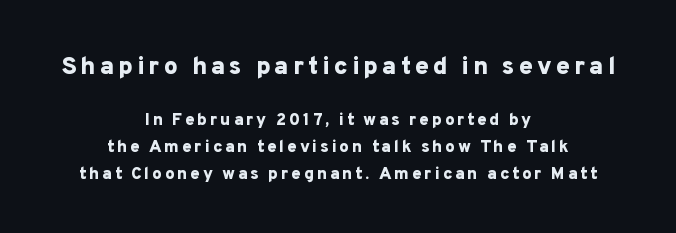
The image shows 25 px bold type, upright; set centered, normal line spacing (1.57x), not underlined; the first (top) block is 1.47x larger.
